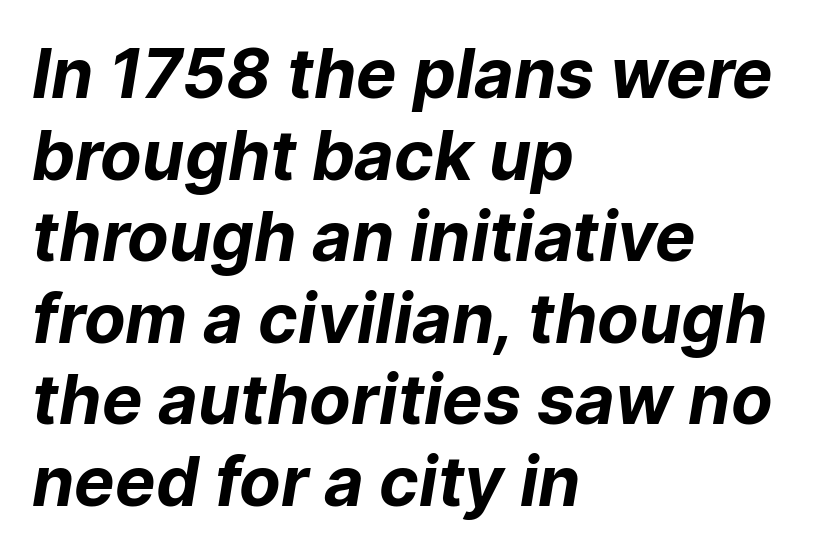
{"serif": "no", "bold": "yes", "weight": "bold", "width": "normal", "stroke_contrast": "low", "x_height": "medium", "monospaced": "no", "underline": "no", "align": "left", "line_spacing_ratio": 1.2, "letter_spacing": "normal", "letter_spacing_em": 0.0, "glyph_px": 68}
